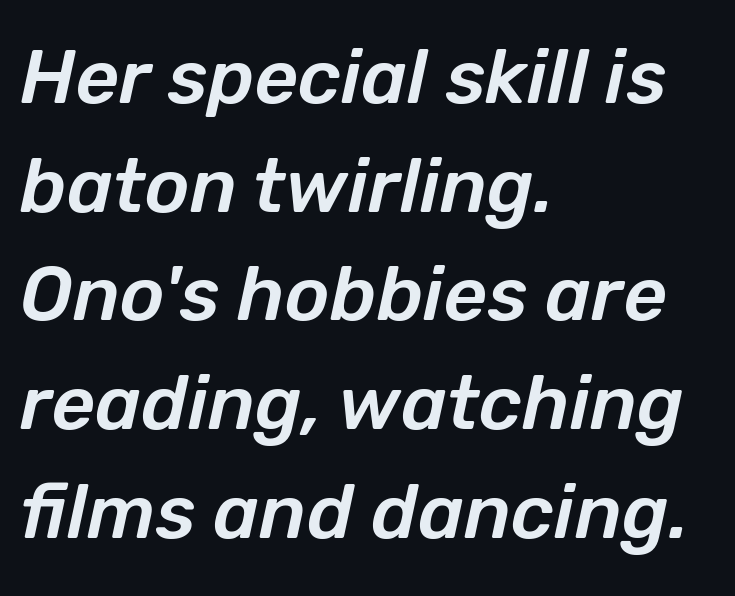
The image shows 76 px text type, italic (leaning right); set left-aligned, normal line spacing (1.43x), normal letter spacing, not underlined; low stroke contrast and a medium x-height.
